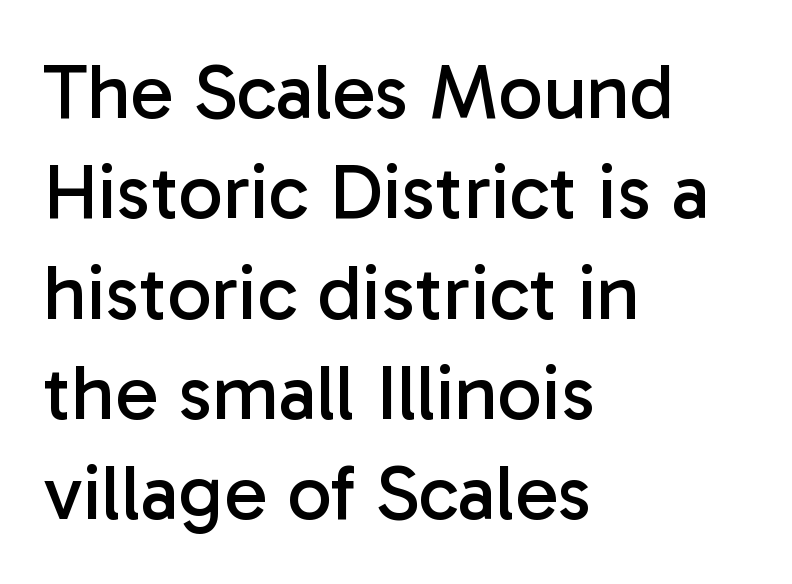
Q: Is the text bold? A: No.
Q: Is the text italic (slanted)? A: No, it is upright.
Q: Is the typeface a serif or a sans-serif typeface? A: Sans-serif.
Q: Is the text underlined? A: No.
Q: How is the paragraph aligned? A: Left-aligned.
Q: Is the spacing between letters normal or unusually wide? A: Normal.
Q: Is the spacing between lines tight, normal or loose? A: Normal.
Q: Width (condensed, normal, or wide)? A: Normal.
Q: Stroke contrast? A: Low.
Q: x-height? A: Medium.
Q: Monospaced? A: No.
